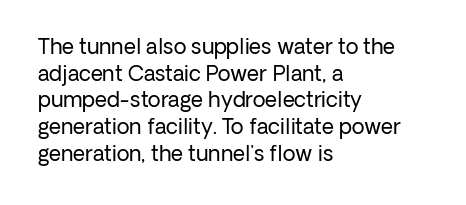
{"italic": "no", "bold": "no", "underline": "no", "align": "left", "line_spacing": "normal", "line_spacing_ratio": 1.27, "letter_spacing": "normal", "letter_spacing_em": 0.0, "glyph_px": 21}
